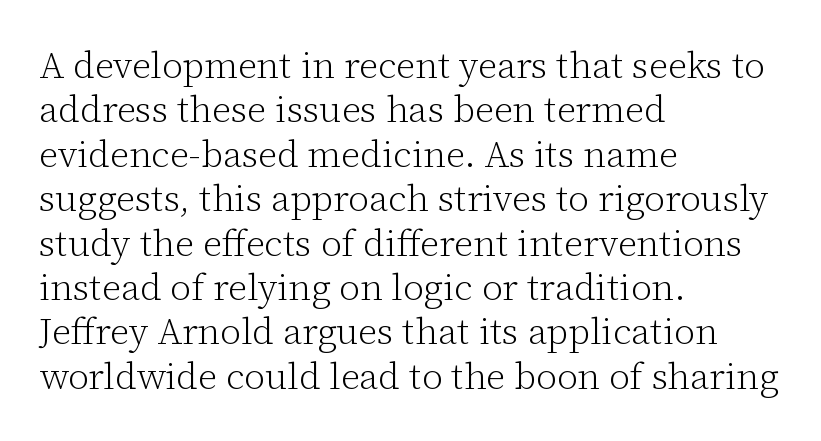
Q: Is the text bold? A: No.
Q: Is the text italic (slanted)? A: No, it is upright.
Q: Is the typeface a serif or a sans-serif typeface? A: Serif.
Q: Is the text underlined? A: No.
Q: How is the paragraph aligned? A: Left-aligned.
Q: Is the spacing between letters normal or unusually wide? A: Normal.
Q: Width (condensed, normal, or wide)? A: Normal.
Q: Stroke contrast? A: Low.
Q: x-height? A: Medium.
Q: Monospaced? A: No.
